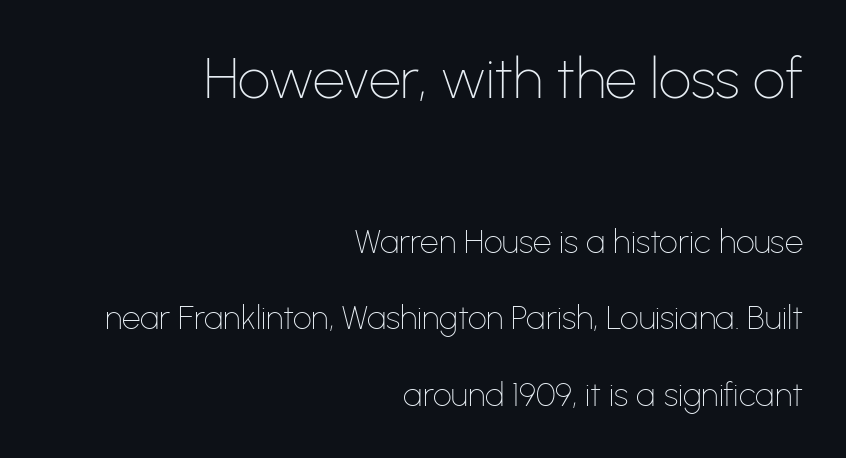
{"serif": "no", "italic": "no", "bold": "no", "weight": "thin", "width": "normal", "stroke_contrast": "low", "x_height": "medium", "monospaced": "no", "underline": "no", "align": "right", "line_spacing": "loose", "line_spacing_ratio": 2.32, "letter_spacing": "normal", "letter_spacing_em": 0.0, "larger_block": "first", "size_ratio": 1.73, "glyph_px": 57}
